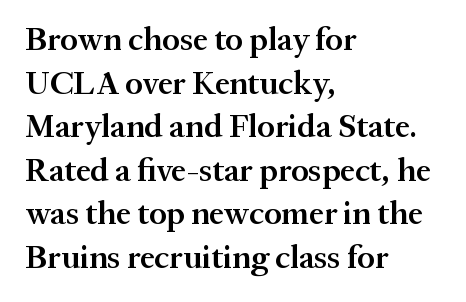
{"serif": "yes", "italic": "no", "bold": "semi", "weight": "semibold", "width": "normal", "stroke_contrast": "medium", "x_height": "medium", "monospaced": "no", "underline": "no", "align": "left", "line_spacing": "normal", "line_spacing_ratio": 1.32, "letter_spacing": "normal", "letter_spacing_em": 0.0, "glyph_px": 33}
